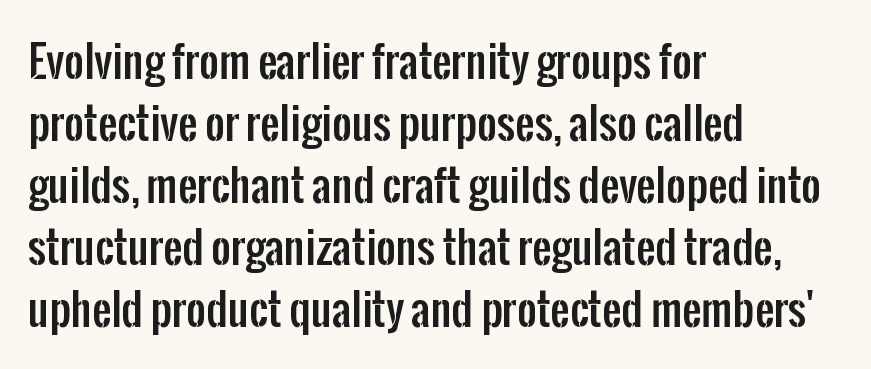
Q: Is the text italic (slanted)? A: No, it is upright.
Q: Is the typeface a serif or a sans-serif typeface? A: Sans-serif.
Q: Is the text underlined? A: No.
Q: How is the paragraph aligned? A: Left-aligned.
Q: Is the spacing between letters normal or unusually wide? A: Normal.
Q: Is the spacing between lines tight, normal or loose? A: Normal.
Q: Width (condensed, normal, or wide)? A: Condensed.
Q: Stroke contrast? A: Low.
Q: x-height? A: Medium.
Q: Monospaced? A: No.
